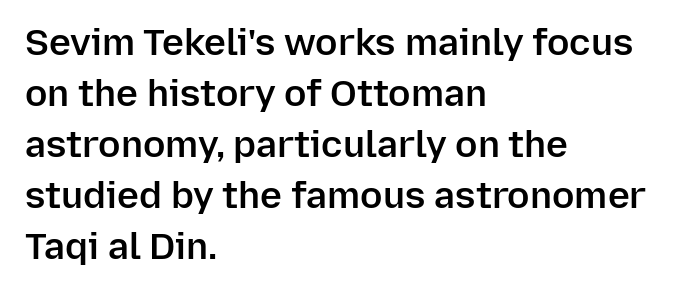
The image shows 37 px semibold sans-serif type, upright; set left-aligned, normal line spacing (1.38x), normal letter spacing, not underlined; low stroke contrast and a medium x-height.
